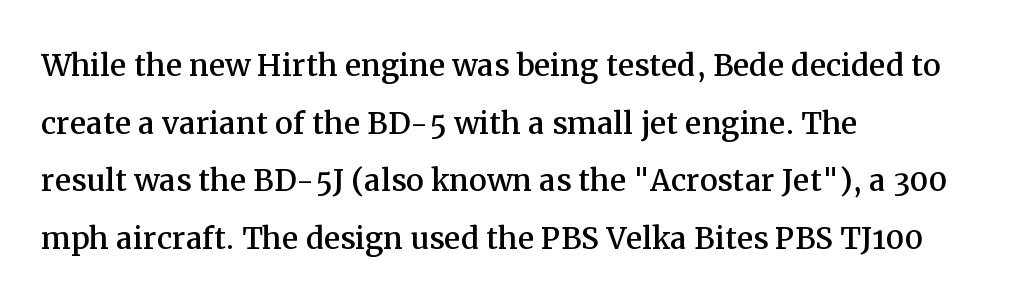
{"serif": "yes", "italic": "no", "width": "normal", "stroke_contrast": "medium", "x_height": "medium", "monospaced": "no", "underline": "no", "align": "left", "line_spacing": "normal", "line_spacing_ratio": 1.44, "letter_spacing": "normal", "letter_spacing_em": 0.0, "glyph_px": 40}
